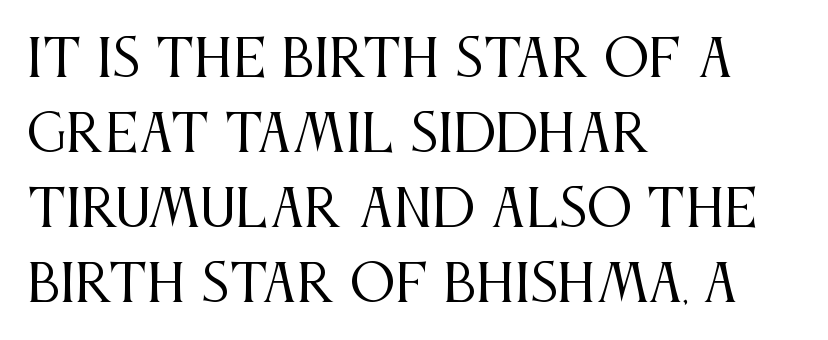
Q: Is the text bold? A: No.
Q: Is the text italic (slanted)? A: No, it is upright.
Q: Is the typeface a serif or a sans-serif typeface? A: Serif.
Q: Is the text underlined? A: No.
Q: How is the paragraph aligned? A: Left-aligned.
Q: Is the spacing between letters normal or unusually wide? A: Normal.
Q: Is the spacing between lines tight, normal or loose? A: Normal.
Q: Width (condensed, normal, or wide)? A: Condensed.
Q: Stroke contrast? A: Medium.
Q: x-height? A: Large.
Q: Monospaced? A: No.
